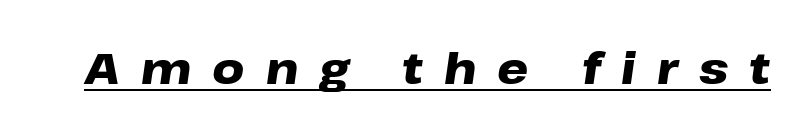
The image shows 44 px heavy, wide type, italic (leaning right); set unusually wide letter spacing (+0.48 em), underlined; low stroke contrast and a medium x-height.
